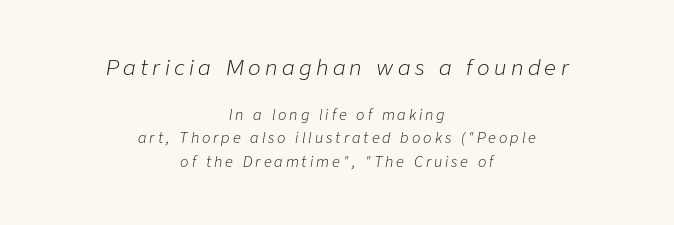
{"italic": "yes", "lean": "right", "slant_degrees": 9, "bold": "no", "underline": "no", "align": "center", "line_spacing": "normal", "line_spacing_ratio": 1.67, "letter_spacing": "wide", "letter_spacing_em": 0.21, "larger_block": "first", "size_ratio": 1.5, "glyph_px": 21}
